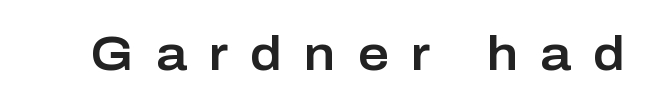
{"serif": "no", "italic": "no", "width": "normal", "stroke_contrast": "low", "x_height": "medium", "monospaced": "no", "underline": "no", "letter_spacing": "wide", "letter_spacing_em": 0.46, "glyph_px": 48}
